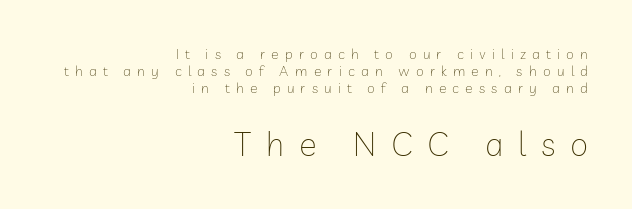
The image shows 33 px thin sans-serif type, upright; set right-aligned, line spacing 1.22x, unusually wide letter spacing (+0.45 em), not underlined; the second (bottom) block is 2.36x larger; low stroke contrast and a medium x-height.
